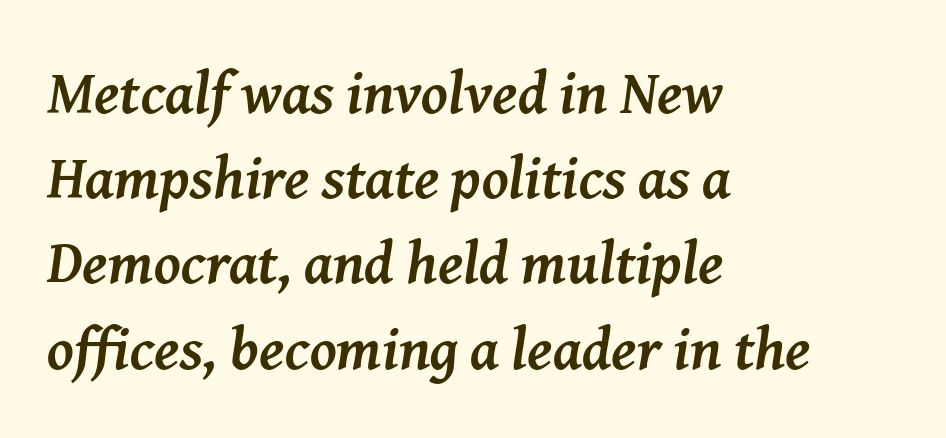
No extra tracking has been applied to these lines. The sample has been set heavy, in full bold. The string is rendered with underlining switched off. The setting favours the left margin, as ordinary paragraphs usually do.
